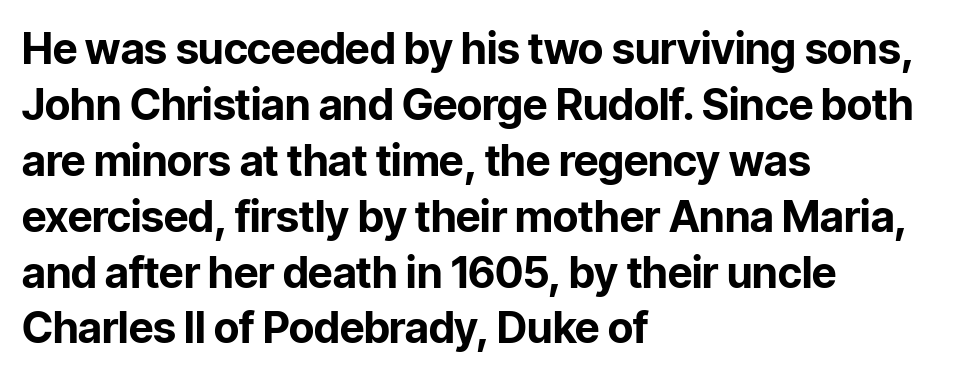
Nobody touched the tracking dial on this one. This is roman type, the default non-slanted kind. The vertical gap from one line to the next is medium. The passage is arranged the way most books set body copy — flush left. This sample has the flowing, uneven cadence of proportional lettering. What kind of face is this? One without serifs — a sans.
